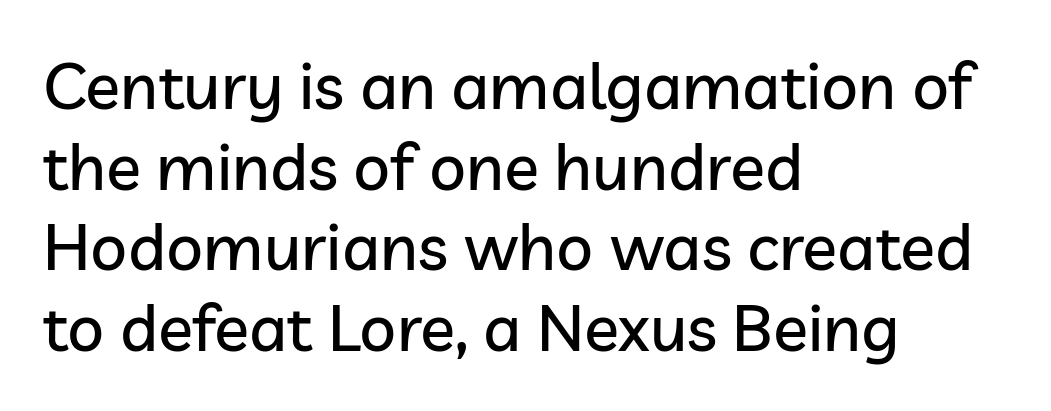
The image shows 65 px sans-serif type, upright; set left-aligned, line spacing 1.24x, normal letter spacing, not underlined; low stroke contrast and a medium x-height.
